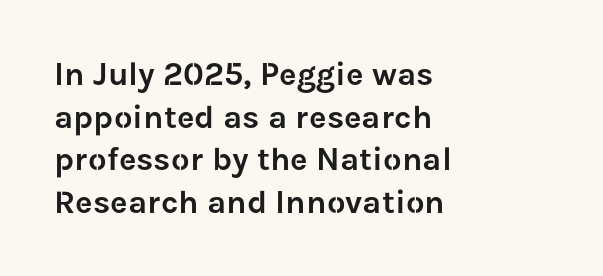
The image shows 33 px sans-serif type, upright; set left-aligned, normal line spacing (1.29x), normal letter spacing, not underlined; low stroke contrast and a medium x-height.
